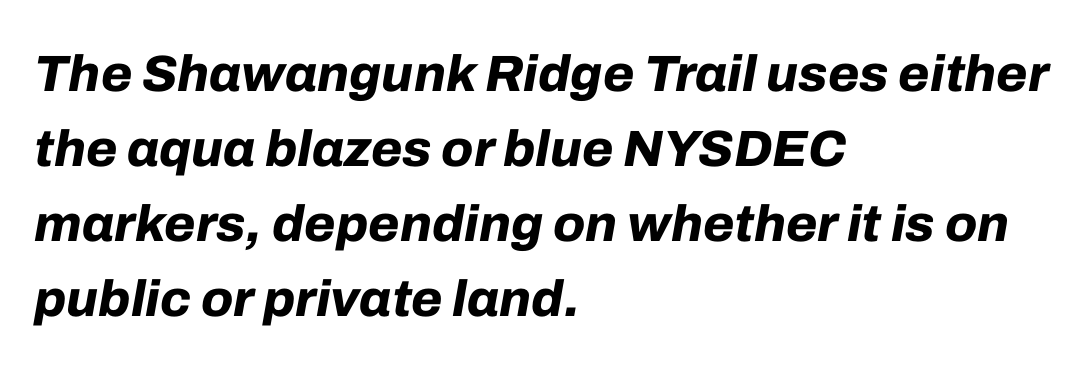
Reading down the column, the eye jumps a familiar distance to each next line. This rendering features lettering with no underline. The text carries the slant typical of an italic or oblique font. Students, note that the glyphs here touch the page at normal intervals.
